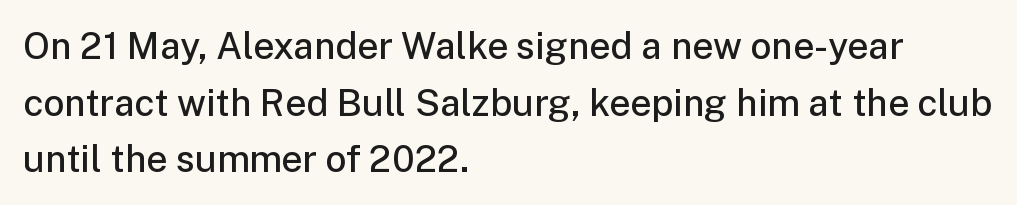
This sample uses plain, unmodified letter spacing. This is the regular roman posture of the typeface. Is this a sans? Yes — the strokes have no serifs. Notice how the passage keeps a crisp vertical edge on the left only.
